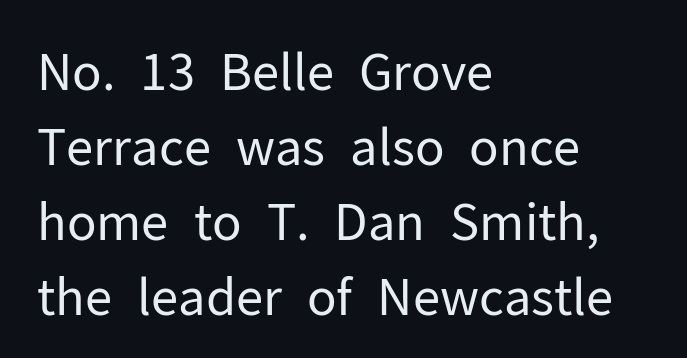
The typesetting does not lean heavy: it is not bold. Left-aligned paragraph, ragged on the right. A typesetter would label this face a sans. It's the straight-up-and-down kind of type. Lines of text with bare space underneath. A typesetter would call this leading conventional body-copy spacing.
